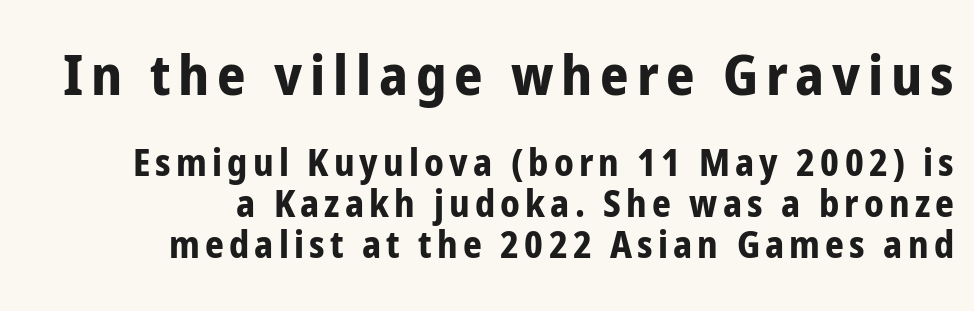
Q: Is the text bold? A: Yes.
Q: Is the text italic (slanted)? A: No, it is upright.
Q: Is the typeface a serif or a sans-serif typeface? A: Sans-serif.
Q: Is the text underlined? A: No.
Q: How is the paragraph aligned? A: Right-aligned.
Q: Is the spacing between lines tight, normal or loose? A: Tight.
Q: Which block of text is set in a larger size, the first (top) or the second (bottom)? A: The first (top) one.
Q: Width (condensed, normal, or wide)? A: Condensed.
Q: Stroke contrast? A: Low.
Q: x-height? A: Medium.
Q: Monospaced? A: No.
